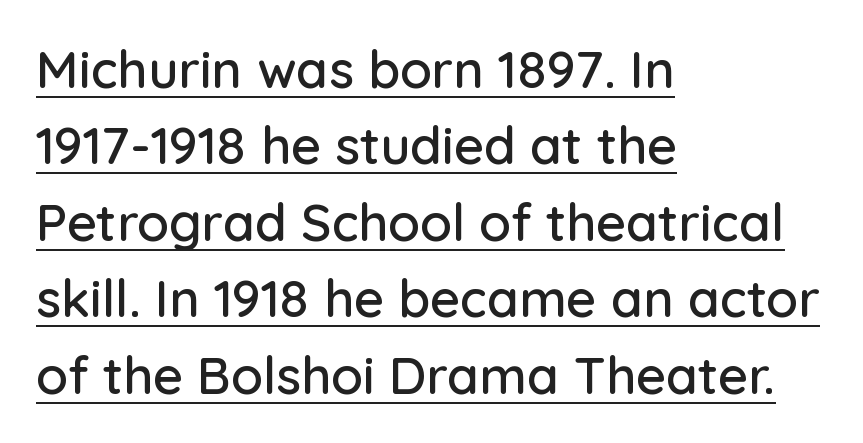
{"serif": "no", "italic": "no", "width": "normal", "stroke_contrast": "low", "x_height": "medium", "monospaced": "no", "underline": "yes", "align": "left", "line_spacing": "normal", "line_spacing_ratio": 1.47, "letter_spacing": "normal", "letter_spacing_em": 0.0, "glyph_px": 52}
